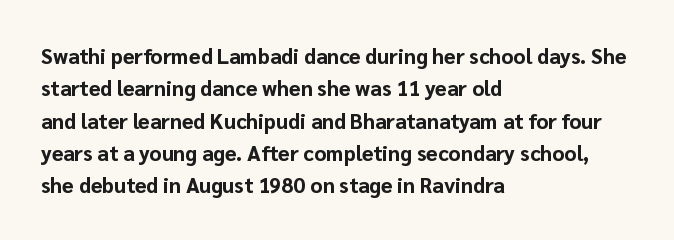
{"italic": "no", "bold": "yes", "underline": "no", "align": "left", "line_spacing": "normal", "line_spacing_ratio": 1.54, "letter_spacing": "normal", "letter_spacing_em": 0.0, "glyph_px": 21}
